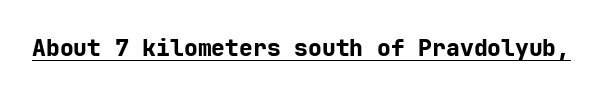
{"italic": "no", "bold": "yes", "underline": "yes", "letter_spacing": "normal", "letter_spacing_em": 0.0, "glyph_px": 23}
